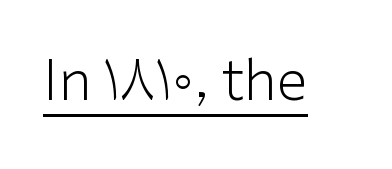
The image shows 56 px light sans-serif type, upright; set normal letter spacing, underlined; low stroke contrast and a medium x-height.
